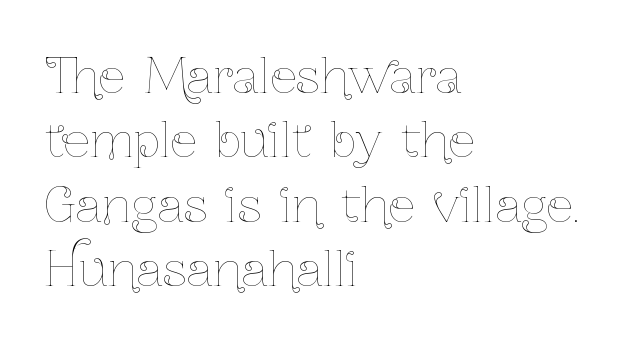
{"italic": "no", "bold": "no", "weight": "thin", "width": "condensed", "stroke_contrast": "low", "x_height": "medium", "monospaced": "no", "underline": "no", "align": "left", "line_spacing": "normal", "line_spacing_ratio": 1.37, "letter_spacing": "normal", "letter_spacing_em": 0.0, "glyph_px": 47}
